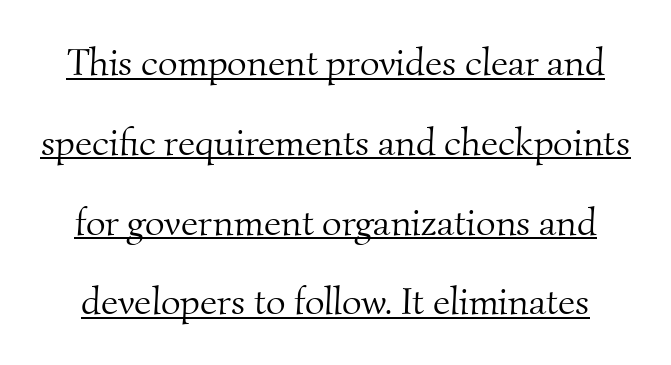
The string is rendered with underlining switched on. No extra ink here — the face is not bold. To sum up the face: it has serifs. Whoever set this chose breathing room over compactness in the vertical rhythm. The face used here is proportionally spaced, like ordinary book or web type.
